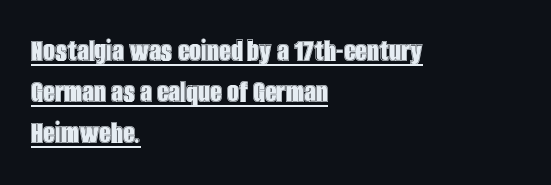
{"italic": "no", "width": "condensed", "x_height": "large", "monospaced": "no", "underline": "yes", "align": "left", "line_spacing": "normal", "line_spacing_ratio": 1.25, "letter_spacing": "normal", "letter_spacing_em": 0.0, "glyph_px": 33}
